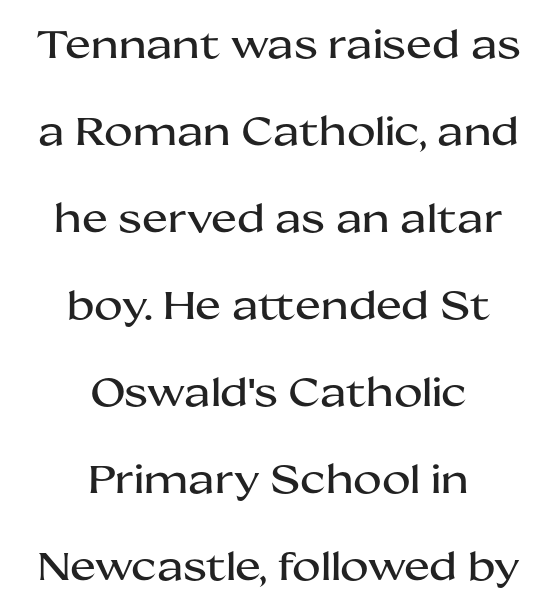
{"italic": "no", "width": "wide", "stroke_contrast": "medium", "x_height": "medium", "monospaced": "no", "underline": "no", "align": "center", "line_spacing": "loose", "line_spacing_ratio": 2.23, "letter_spacing": "normal", "letter_spacing_em": 0.0, "glyph_px": 39}
